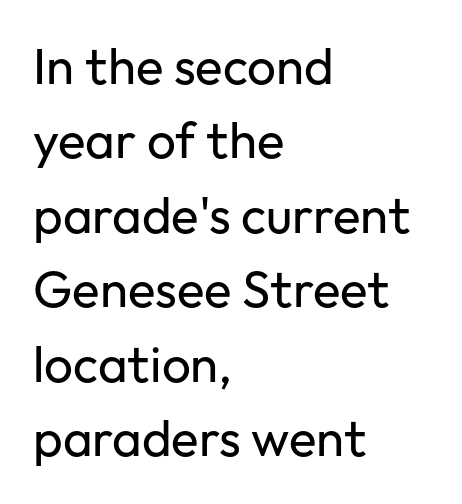
Q: Is the text bold? A: No.
Q: Is the text italic (slanted)? A: No, it is upright.
Q: Is the typeface a serif or a sans-serif typeface? A: Sans-serif.
Q: Is the text underlined? A: No.
Q: How is the paragraph aligned? A: Left-aligned.
Q: Is the spacing between letters normal or unusually wide? A: Normal.
Q: Is the spacing between lines tight, normal or loose? A: Normal.
Q: Width (condensed, normal, or wide)? A: Normal.
Q: Stroke contrast? A: Low.
Q: x-height? A: Medium.
Q: Monospaced? A: No.
